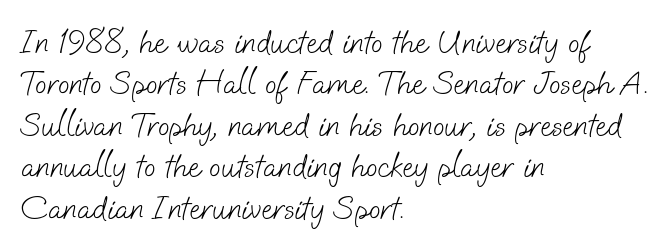
Q: Is the text bold? A: No.
Q: Is the typeface a serif or a sans-serif typeface? A: Sans-serif.
Q: Is the text underlined? A: No.
Q: How is the paragraph aligned? A: Left-aligned.
Q: Is the spacing between letters normal or unusually wide? A: Normal.
Q: Width (condensed, normal, or wide)? A: Normal.
Q: Stroke contrast? A: Low.
Q: x-height? A: Small.
Q: Monospaced? A: No.
